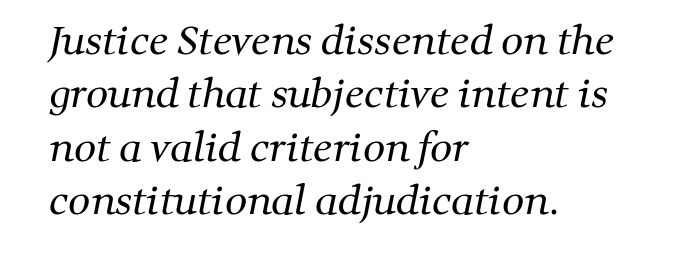
Caption: face not bold, strokes unweighted. Lines of text with bare space underneath. The vertical gap from one line to the next is medium. Casual observation: everything's shoved over to the left. The passage shown is typed in a proportional face where columns would drift. Honestly, the letter spacing is just normal — you wouldn't notice it.
